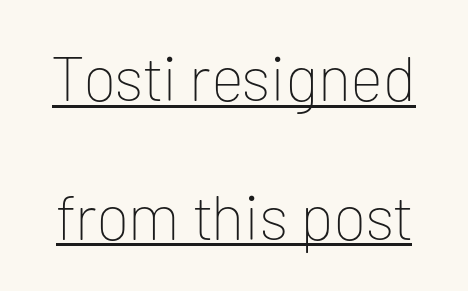
{"serif": "no", "italic": "no", "bold": "no", "weight": "thin", "width": "normal", "stroke_contrast": "low", "x_height": "medium", "monospaced": "no", "underline": "yes", "line_spacing": "loose", "line_spacing_ratio": 2.2, "letter_spacing": "normal", "letter_spacing_em": 0.0, "glyph_px": 63}
